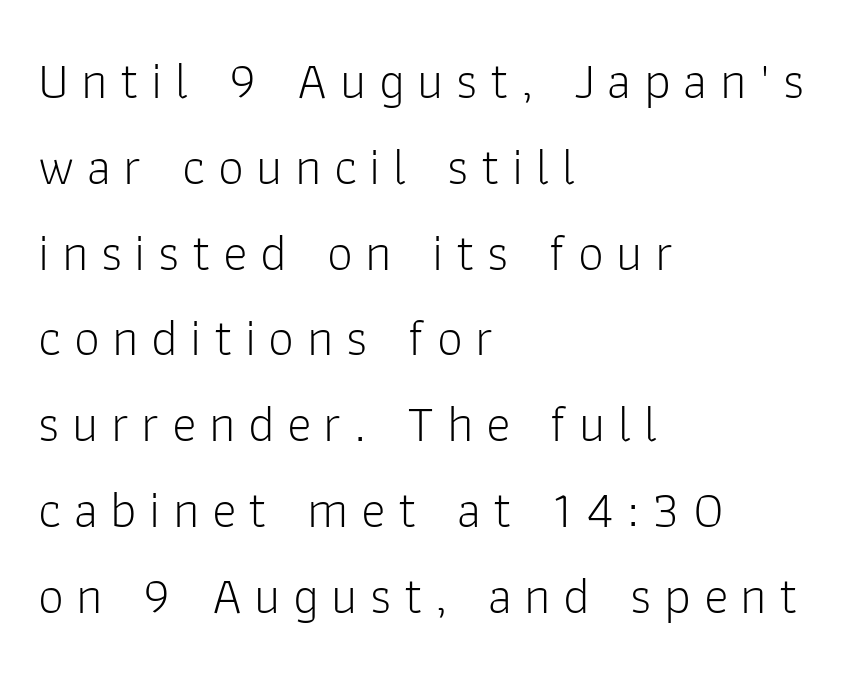
{"serif": "no", "italic": "no", "bold": "no", "weight": "light", "width": "normal", "stroke_contrast": "low", "x_height": "medium", "monospaced": "no", "underline": "no", "align": "left", "line_spacing": "normal", "line_spacing_ratio": 1.65, "letter_spacing": "wide", "letter_spacing_em": 0.24, "glyph_px": 52}
